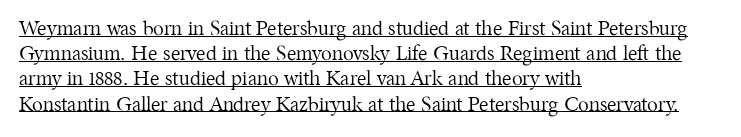
{"italic": "no", "bold": "no", "underline": "yes", "align": "left", "line_spacing": "normal", "line_spacing_ratio": 1.26, "letter_spacing": "normal", "letter_spacing_em": 0.0, "glyph_px": 20}
